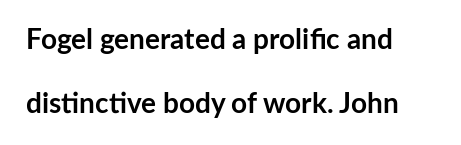
Q: Is the text bold? A: Yes.
Q: Is the text italic (slanted)? A: No, it is upright.
Q: Is the typeface a serif or a sans-serif typeface? A: Sans-serif.
Q: Is the text underlined? A: No.
Q: How is the paragraph aligned? A: Left-aligned.
Q: Is the spacing between letters normal or unusually wide? A: Normal.
Q: Is the spacing between lines tight, normal or loose? A: Loose.
Q: Width (condensed, normal, or wide)? A: Normal.
Q: Stroke contrast? A: Low.
Q: x-height? A: Medium.
Q: Monospaced? A: No.
